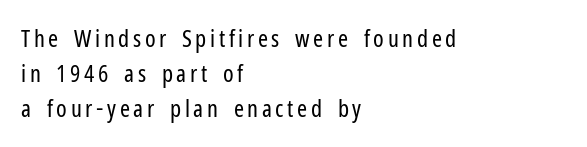
{"italic": "no", "bold": "no", "underline": "no", "align": "left", "line_spacing": "normal", "line_spacing_ratio": 1.46, "glyph_px": 24}
